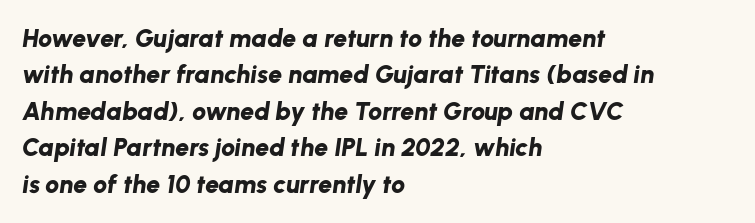
The image shows 25 px bold type, italic (leaning right); set left-aligned, normal line spacing (1.46x), normal letter spacing, not underlined.
